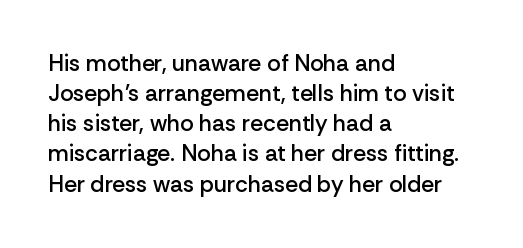
The image shows 23 px text type, upright; set left-aligned, normal line spacing (1.31x), normal letter spacing, not underlined.
